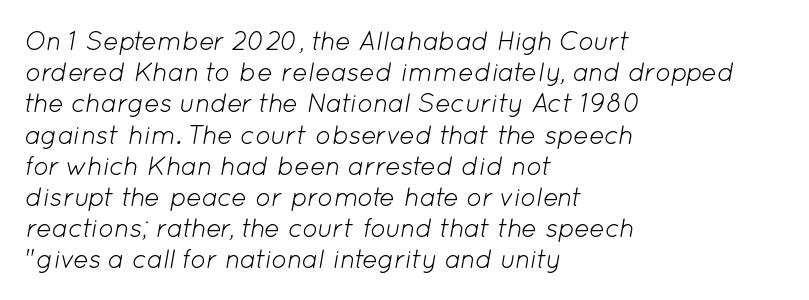
The string is rendered with underlining switched off. Weight: regular or lighter. Casual observation: everything's shoved over to the left. This sample uses plain, unmodified letter spacing.
